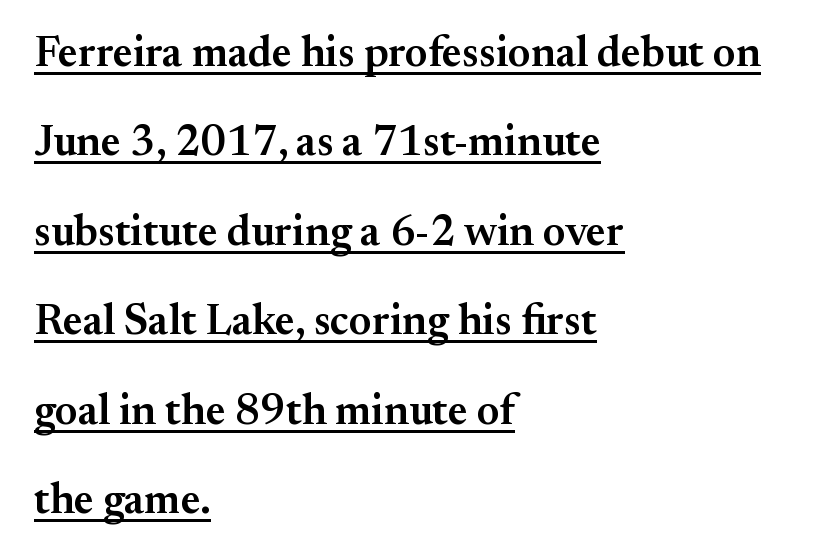
{"serif": "yes", "italic": "no", "bold": "semi", "weight": "semibold", "width": "normal", "stroke_contrast": "medium", "x_height": "small", "monospaced": "no", "underline": "yes", "align": "left", "line_spacing": "loose", "line_spacing_ratio": 2.08, "letter_spacing": "normal", "letter_spacing_em": 0.0, "glyph_px": 43}
